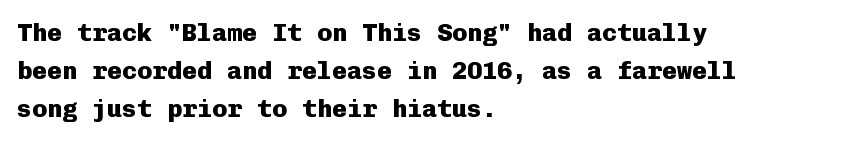
Q: Is the text bold? A: Yes.
Q: Is the text italic (slanted)? A: No, it is upright.
Q: Is the text underlined? A: No.
Q: How is the paragraph aligned? A: Left-aligned.
Q: Is the spacing between letters normal or unusually wide? A: Normal.
Q: Is the spacing between lines tight, normal or loose? A: Normal.
